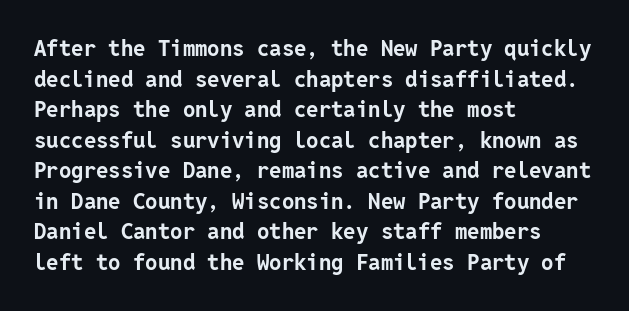
If you drew a line through each stem, it would be perfectly vertical. A normal amount of white space separates one row of letters from the next. Unmarked baselines from the first word to the last. Pretty heavy lettering here — definitely bold. The paragraph has a hard left edge and a soft right edge. These lines keep a tight, regular rhythm from letter to letter.
